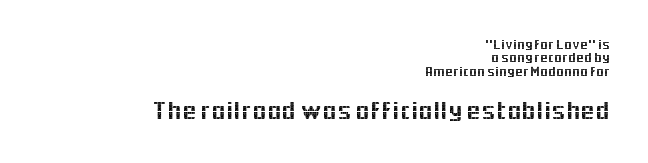
Q: Is the text italic (slanted)? A: No, it is upright.
Q: Is the text underlined? A: No.
Q: How is the paragraph aligned? A: Right-aligned.
Q: Is the spacing between letters normal or unusually wide? A: Normal.
Q: Is the spacing between lines tight, normal or loose? A: Tight.
Q: Which block of text is set in a larger size, the first (top) or the second (bottom)? A: The second (bottom) one.
